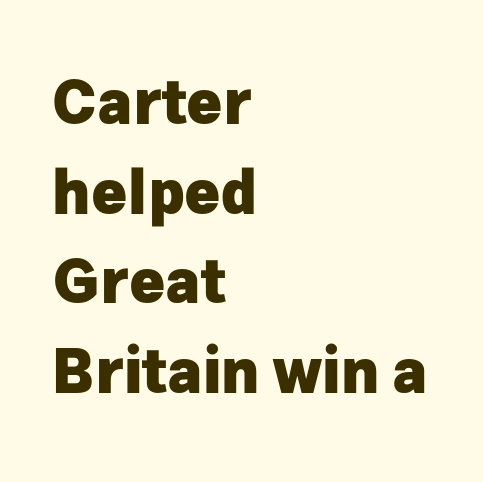
The image shows 61 px heavy sans-serif type, upright; set left-aligned, normal line spacing (1.47x), normal letter spacing, not underlined; low stroke contrast and a medium x-height.
